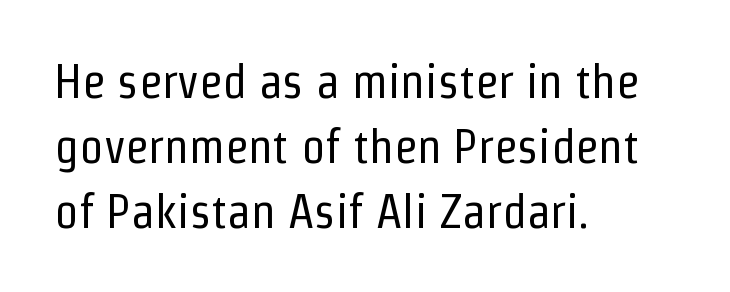
The face used here is rendered with its standard letterfit. The typeface has the unassuming heft of standard copy or less. Do the characters align in a grid? No, the font is proportional. No feet cap the strokes, marking this as sans-serif type. In terms of leading, this rendering sits right in the middle.
